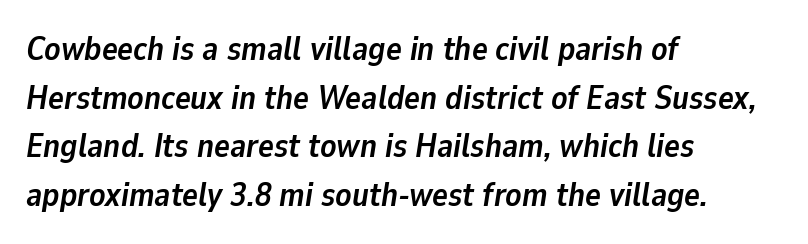
Descenders are the only things crossing below the line. The text carries the slant typical of an italic or oblique font. Vertical spacing — default. A dark, heavy texture on the line: the type is bold.
